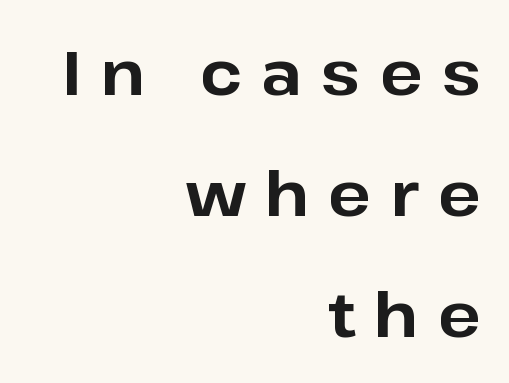
The image shows 62 px bold sans-serif type, upright; set right-aligned, loose line spacing (1.95x), unusually wide letter spacing (+0.31 em), not underlined; low stroke contrast and a medium x-height.
